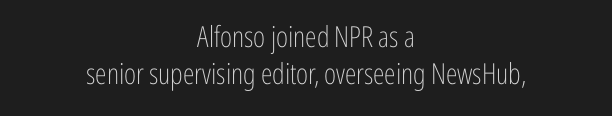
Q: Is the text bold? A: No.
Q: Is the text italic (slanted)? A: No, it is upright.
Q: Is the typeface a serif or a sans-serif typeface? A: Sans-serif.
Q: Is the text underlined? A: No.
Q: How is the paragraph aligned? A: Centered.
Q: Is the spacing between letters normal or unusually wide? A: Normal.
Q: Is the spacing between lines tight, normal or loose? A: Normal.
Q: Width (condensed, normal, or wide)? A: Condensed.
Q: Stroke contrast? A: Low.
Q: x-height? A: Medium.
Q: Monospaced? A: No.
